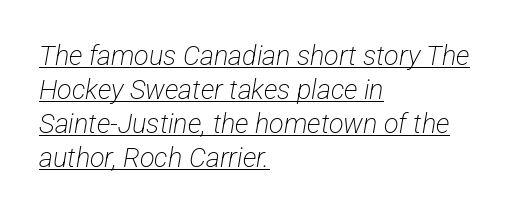
{"bold": "no", "underline": "yes", "align": "left", "line_spacing": "normal", "line_spacing_ratio": 1.26, "letter_spacing": "normal", "letter_spacing_em": 0.0, "glyph_px": 27}
